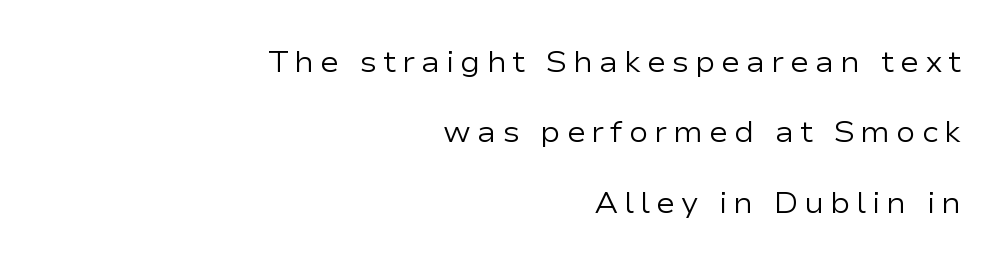
Q: Is the text bold? A: No.
Q: Is the text italic (slanted)? A: No, it is upright.
Q: Is the typeface a serif or a sans-serif typeface? A: Sans-serif.
Q: Is the text underlined? A: No.
Q: How is the paragraph aligned? A: Right-aligned.
Q: Is the spacing between letters normal or unusually wide? A: Unusually wide.
Q: Is the spacing between lines tight, normal or loose? A: Loose.
Q: Width (condensed, normal, or wide)? A: Wide.
Q: Stroke contrast? A: Low.
Q: x-height? A: Medium.
Q: Monospaced? A: No.
